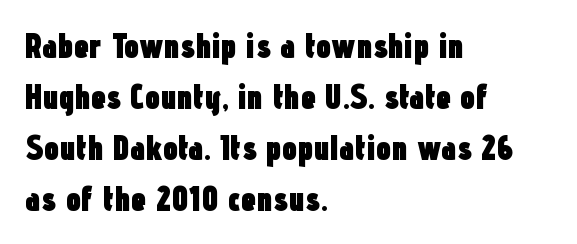
{"serif": "no", "italic": "no", "bold": "yes", "weight": "heavy", "width": "condensed", "stroke_contrast": "low", "x_height": "medium", "monospaced": "no", "underline": "no", "align": "left", "line_spacing": "normal", "line_spacing_ratio": 1.5, "letter_spacing": "normal", "letter_spacing_em": 0.0, "glyph_px": 34}
